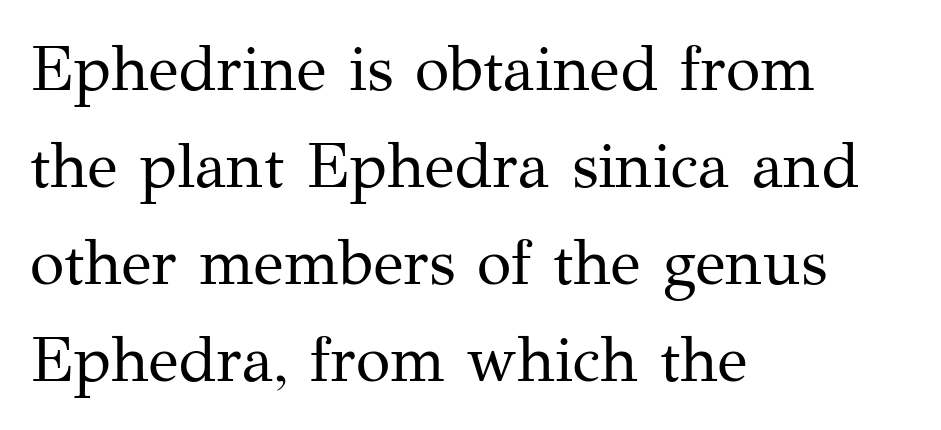
Q: Is the text bold? A: No.
Q: Is the text italic (slanted)? A: No, it is upright.
Q: Is the typeface a serif or a sans-serif typeface? A: Serif.
Q: Is the text underlined? A: No.
Q: How is the paragraph aligned? A: Left-aligned.
Q: Is the spacing between letters normal or unusually wide? A: Normal.
Q: Is the spacing between lines tight, normal or loose? A: Normal.
Q: Width (condensed, normal, or wide)? A: Normal.
Q: Stroke contrast? A: Medium.
Q: x-height? A: Medium.
Q: Monospaced? A: No.
